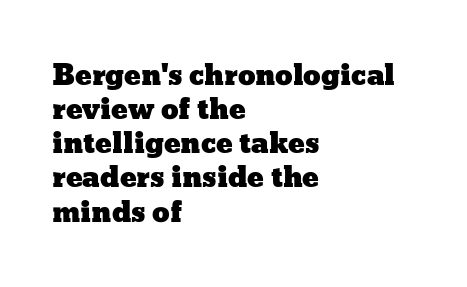
Type without underlining. Every character sits straight up, as roman type does. This sample has the flowing, uneven cadence of proportional lettering. Students, note that the glyphs here touch the page at normal intervals. If you drew a ruler down the left edge, every line would touch it.
